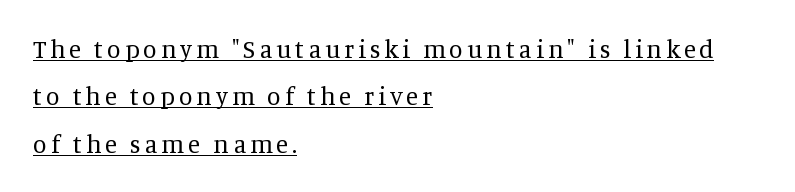
Vertical spacing — loose. If you drew a line through each stem, it would be perfectly vertical. These lines are set flush left with a ragged right edge. The sample's only ornament is a line tracing under the words. The strokes carry an ordinary text weight at most.
